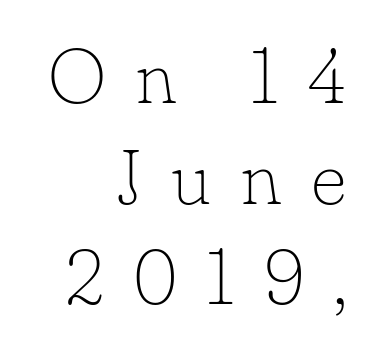
The image shows 78 px thin serif type, upright; set right-aligned, normal line spacing (1.29x), unusually wide letter spacing (+0.37 em), not underlined; low stroke contrast and a small x-height.
